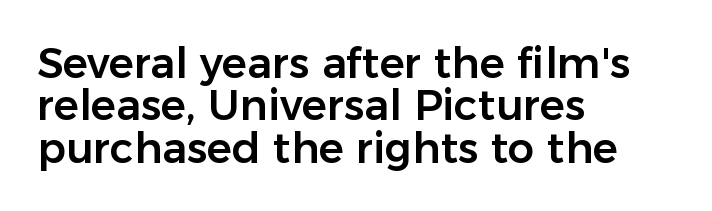
The image shows 42 px sans-serif type, upright; set left-aligned, tight line spacing (1.01x), normal letter spacing, not underlined; low stroke contrast and a medium x-height.
